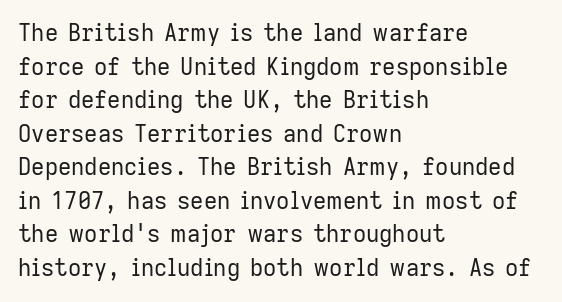
The image shows 23 px text type, upright; set left-aligned, normal line spacing (1.46x), normal letter spacing, not underlined.
